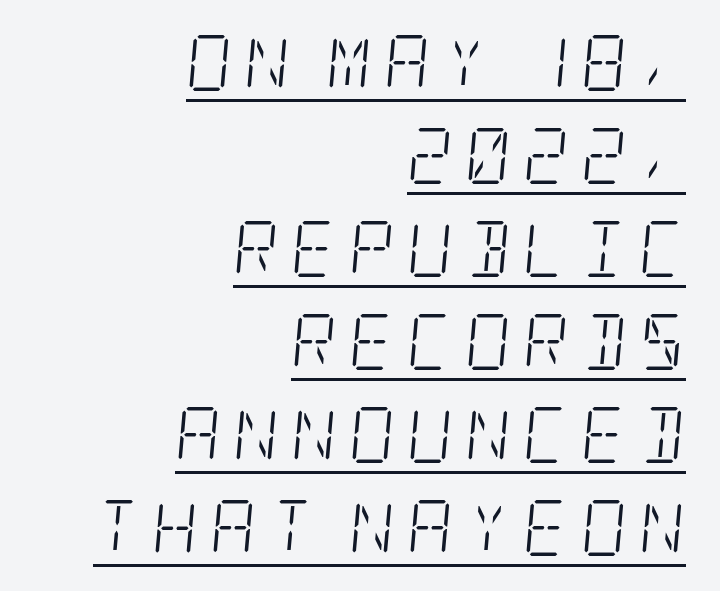
Q: Is the text bold? A: No.
Q: Is the text italic (slanted)? A: Yes, it leans right by about 5 degrees.
Q: Is the typeface a serif or a sans-serif typeface? A: Serif.
Q: Is the text underlined? A: Yes.
Q: How is the paragraph aligned? A: Right-aligned.
Q: Is the spacing between letters normal or unusually wide? A: Unusually wide.
Q: Is the spacing between lines tight, normal or loose? A: Normal.
Q: Width (condensed, normal, or wide)? A: Condensed.
Q: Stroke contrast? A: Low.
Q: x-height? A: Large.
